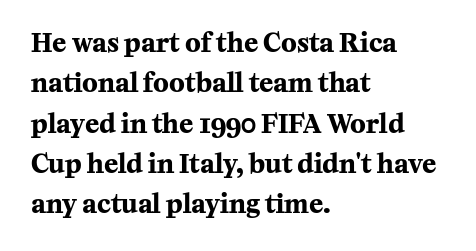
The image shows 26 px bold type, upright; set left-aligned, normal line spacing (1.55x), normal letter spacing, not underlined.
